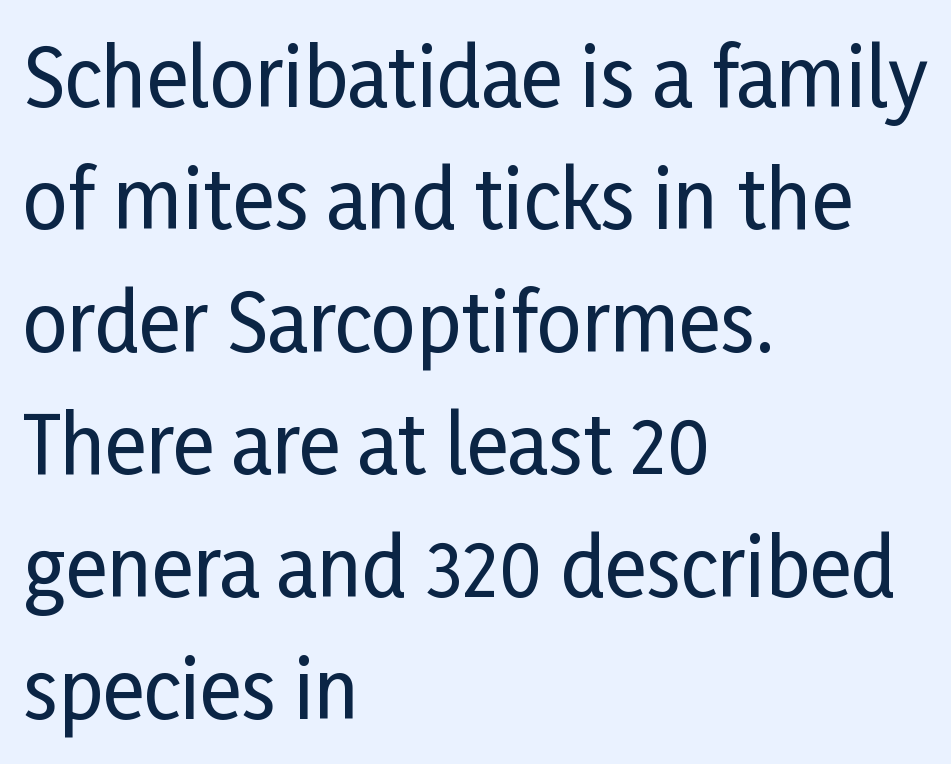
Q: Is the text italic (slanted)? A: No, it is upright.
Q: Is the typeface a serif or a sans-serif typeface? A: Sans-serif.
Q: Is the text underlined? A: No.
Q: How is the paragraph aligned? A: Left-aligned.
Q: Is the spacing between letters normal or unusually wide? A: Normal.
Q: Is the spacing between lines tight, normal or loose? A: Normal.
Q: Width (condensed, normal, or wide)? A: Condensed.
Q: Stroke contrast? A: Low.
Q: x-height? A: Medium.
Q: Monospaced? A: No.
